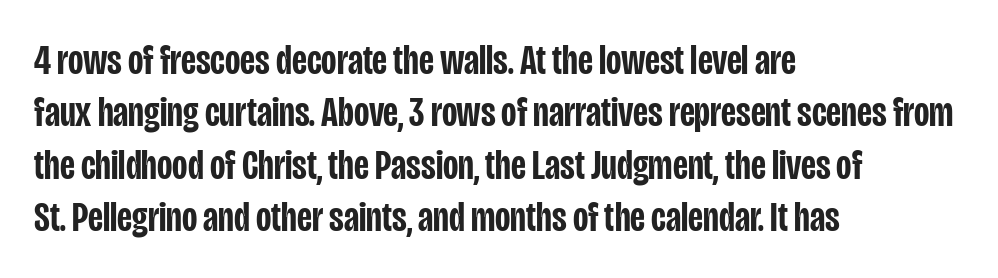
Q: Is the text bold? A: Semi-bold.
Q: Is the text italic (slanted)? A: No, it is upright.
Q: Is the typeface a serif or a sans-serif typeface? A: Sans-serif.
Q: Is the text underlined? A: No.
Q: How is the paragraph aligned? A: Left-aligned.
Q: Is the spacing between letters normal or unusually wide? A: Normal.
Q: Is the spacing between lines tight, normal or loose? A: Normal.
Q: Width (condensed, normal, or wide)? A: Condensed.
Q: Stroke contrast? A: Low.
Q: x-height? A: Large.
Q: Monospaced? A: No.
